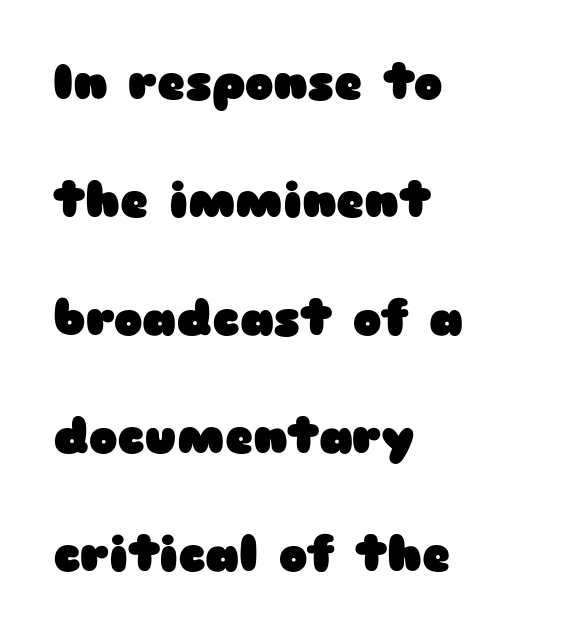
The image shows 48 px heavy, wide sans-serif type, upright; set left-aligned, loose line spacing (2.46x), normal letter spacing, not underlined; low stroke contrast and a medium x-height.
